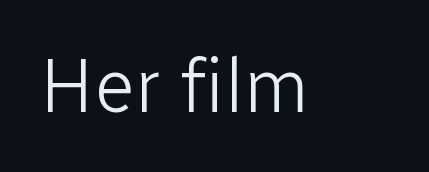
The image shows 76 px light sans-serif type, upright; set normal letter spacing, not underlined; low stroke contrast and a medium x-height.
